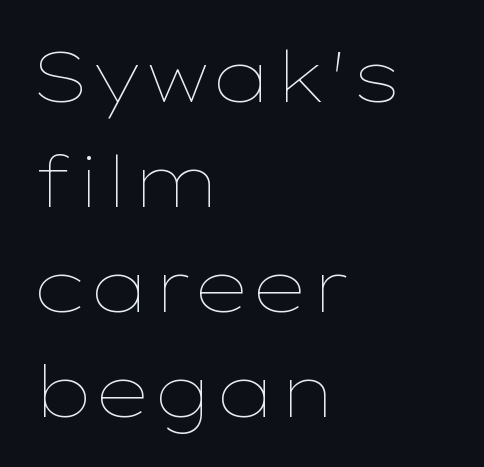
The image shows 71 px thin, wide type, upright; set left-aligned, normal line spacing (1.48x), normal letter spacing, not underlined; low stroke contrast and a medium x-height.
